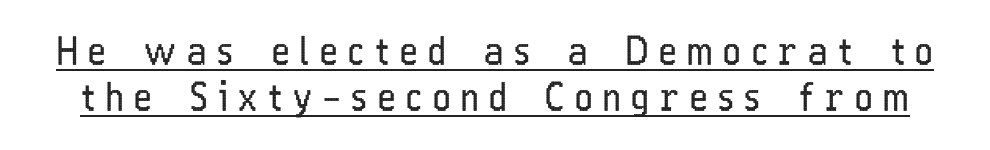
The image shows 38 px regular-weight, condensed sans-serif type, upright; set line spacing 1.21x, unusually wide letter spacing (+0.28 em), underlined; low stroke contrast and a medium x-height.
